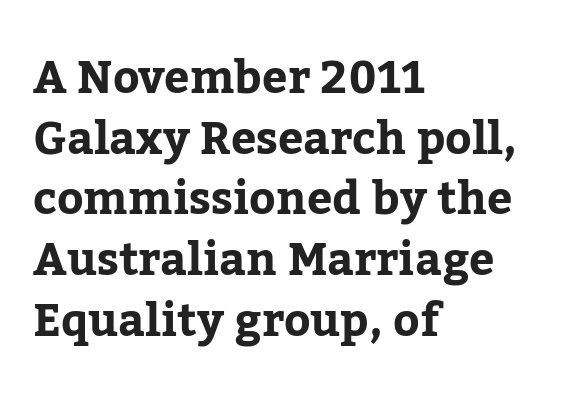
The image shows 45 px bold serif type, upright; set left-aligned, normal line spacing (1.35x), normal letter spacing, not underlined; low stroke contrast and a medium x-height.
